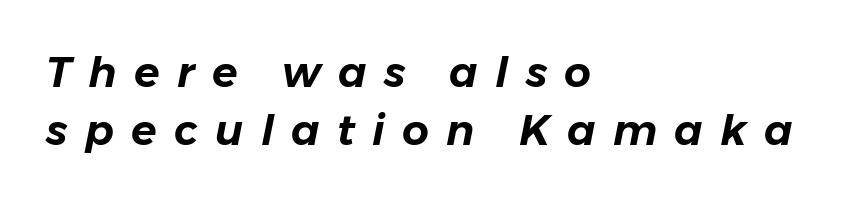
Casual observation: everything's shoved over to the left. Do the characters align in a grid? No, the font is proportional. Clear beneath every line of the passage. If you drew a line through each stem, it would be angled. The rendering uses a moderate line-height, typical for paragraphs.
